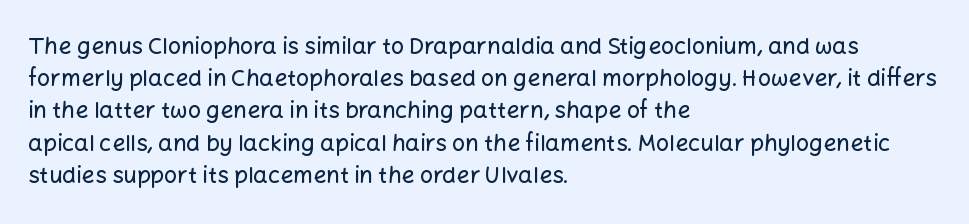
The image shows 23 px text type, upright; set left-aligned, normal line spacing (1.4x), normal letter spacing, not underlined.
